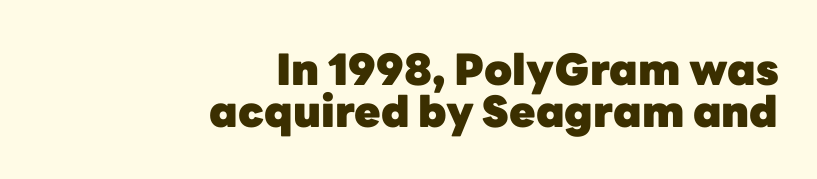
Q: Is the text bold? A: Yes.
Q: Is the text italic (slanted)? A: No, it is upright.
Q: Is the typeface a serif or a sans-serif typeface? A: Sans-serif.
Q: Is the text underlined? A: No.
Q: How is the paragraph aligned? A: Right-aligned.
Q: Is the spacing between letters normal or unusually wide? A: Normal.
Q: Is the spacing between lines tight, normal or loose? A: Tight.
Q: Width (condensed, normal, or wide)? A: Normal.
Q: Stroke contrast? A: Low.
Q: x-height? A: Medium.
Q: Monospaced? A: No.
